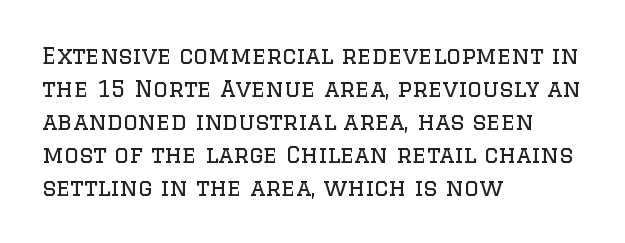
Honestly, the row spacing looks completely unremarkable. Caption: face not bold, strokes unweighted. Posture: vertical. This rendering features lettering with no underline. The setting favours the left margin, as ordinary paragraphs usually do.
